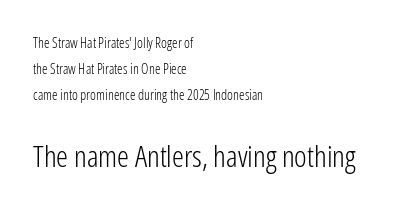
The image shows 30 px light, condensed sans-serif type, upright; set left-aligned, line spacing 1.84x, normal letter spacing, not underlined; the second (bottom) block is 2.14x larger; low stroke contrast and a medium x-height.
